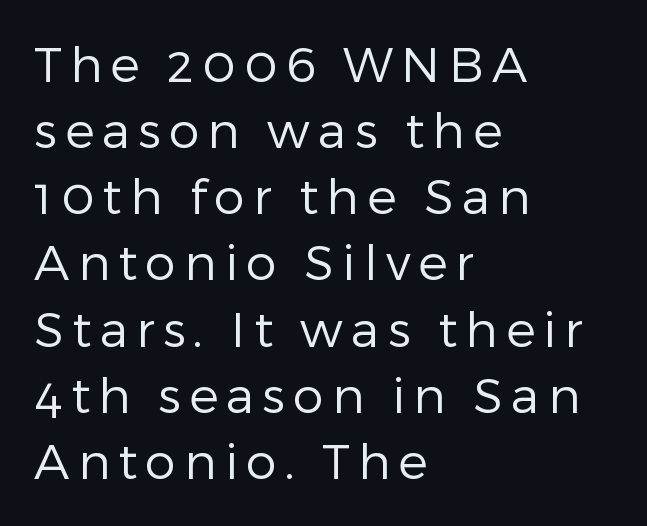
Q: Is the text bold? A: No.
Q: Is the text italic (slanted)? A: No, it is upright.
Q: Is the typeface a serif or a sans-serif typeface? A: Sans-serif.
Q: Is the text underlined? A: No.
Q: How is the paragraph aligned? A: Left-aligned.
Q: Is the spacing between lines tight, normal or loose? A: Normal.
Q: Width (condensed, normal, or wide)? A: Normal.
Q: Stroke contrast? A: Low.
Q: x-height? A: Medium.
Q: Monospaced? A: No.
